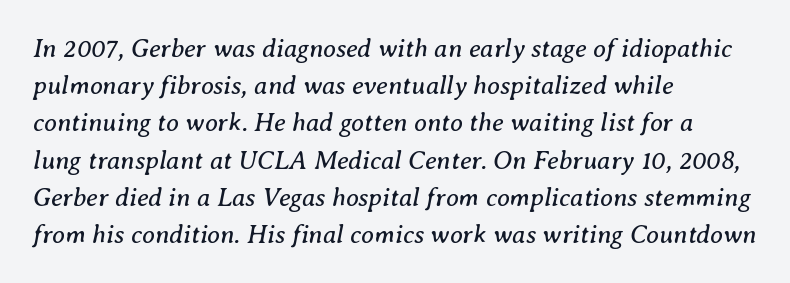
Q: Is the text bold? A: No.
Q: Is the text italic (slanted)? A: Yes, it leans right by about 8 degrees.
Q: Is the text underlined? A: No.
Q: How is the paragraph aligned? A: Left-aligned.
Q: Is the spacing between letters normal or unusually wide? A: Normal.
Q: Is the spacing between lines tight, normal or loose? A: Normal.
